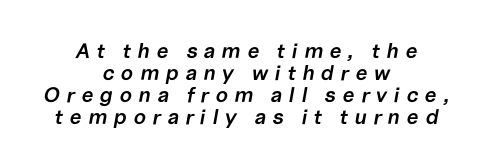
The image shows 21 px text type, italic (leaning right); set centered, tight line spacing (1.05x), unusually wide letter spacing (+0.31 em), not underlined.
